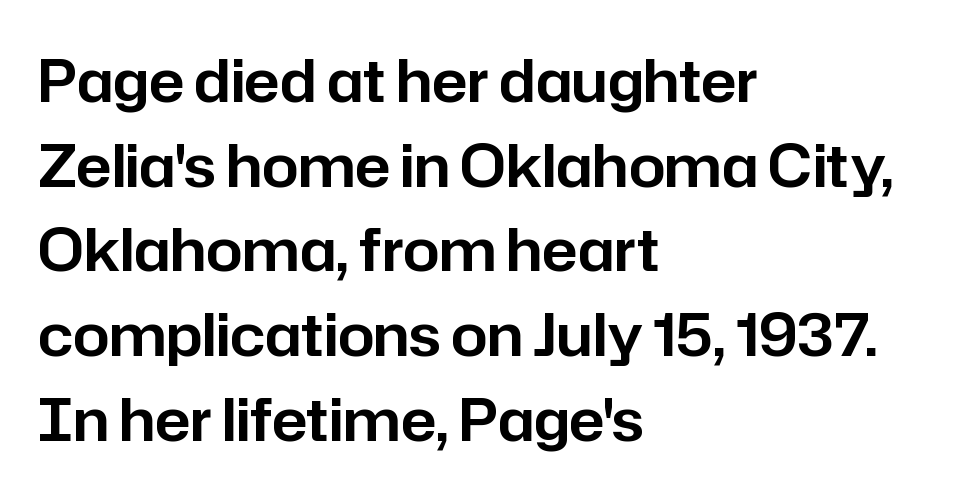
Q: Is the text italic (slanted)? A: No, it is upright.
Q: Is the typeface a serif or a sans-serif typeface? A: Sans-serif.
Q: Is the text underlined? A: No.
Q: How is the paragraph aligned? A: Left-aligned.
Q: Is the spacing between letters normal or unusually wide? A: Normal.
Q: Is the spacing between lines tight, normal or loose? A: Normal.
Q: Width (condensed, normal, or wide)? A: Normal.
Q: Stroke contrast? A: Low.
Q: x-height? A: Medium.
Q: Monospaced? A: No.
